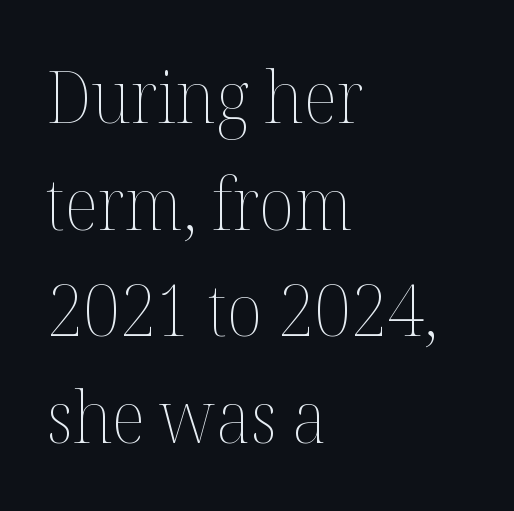
Each letter keeps its own natural width here, so spacing adapts to shape. This reads as an unemphasized weight, regular at the heaviest. Bare-footed words on every line. The rows are spaced the way most documents space them. Leftover space on each line is placed entirely after the last word.
